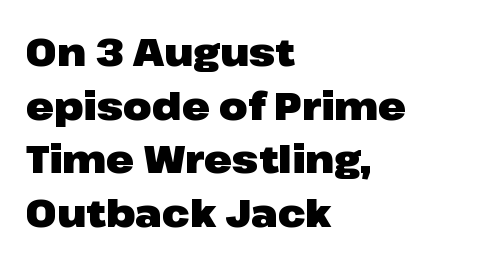
Q: Is the text bold? A: Yes.
Q: Is the text italic (slanted)? A: No, it is upright.
Q: Is the typeface a serif or a sans-serif typeface? A: Sans-serif.
Q: Is the text underlined? A: No.
Q: How is the paragraph aligned? A: Left-aligned.
Q: Is the spacing between letters normal or unusually wide? A: Normal.
Q: Is the spacing between lines tight, normal or loose? A: Normal.
Q: Width (condensed, normal, or wide)? A: Wide.
Q: Stroke contrast? A: Low.
Q: x-height? A: Medium.
Q: Monospaced? A: No.
